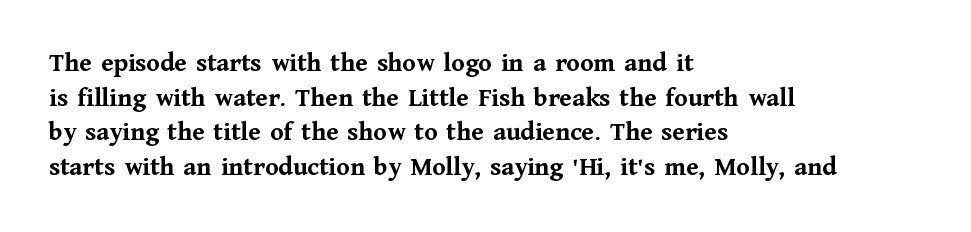
Q: Is the text bold? A: Yes.
Q: Is the text italic (slanted)? A: No, it is upright.
Q: Is the text underlined? A: No.
Q: How is the paragraph aligned? A: Left-aligned.
Q: Is the spacing between letters normal or unusually wide? A: Normal.
Q: Is the spacing between lines tight, normal or loose? A: Normal.
